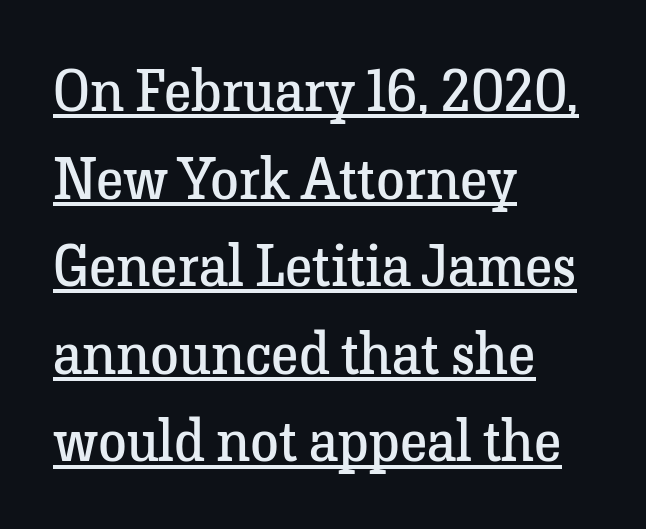
The image shows 58 px regular-weight serif type, upright; set left-aligned, normal line spacing (1.51x), normal letter spacing, underlined; low stroke contrast and a medium x-height.
